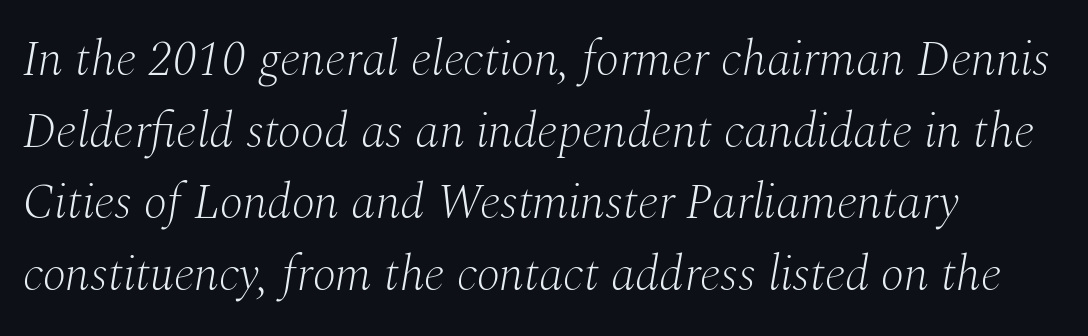
The image shows 49 px light serif type, italic (leaning right); set left-aligned, normal line spacing (1.46x), normal letter spacing, not underlined; medium stroke contrast and a medium x-height.
